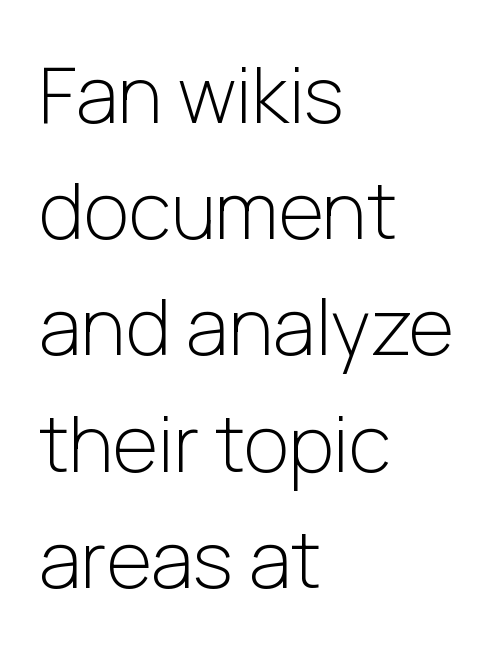
Q: Is the text bold? A: No.
Q: Is the text italic (slanted)? A: No, it is upright.
Q: Is the typeface a serif or a sans-serif typeface? A: Sans-serif.
Q: Is the text underlined? A: No.
Q: How is the paragraph aligned? A: Left-aligned.
Q: Is the spacing between letters normal or unusually wide? A: Normal.
Q: Is the spacing between lines tight, normal or loose? A: Normal.
Q: Width (condensed, normal, or wide)? A: Normal.
Q: Stroke contrast? A: Low.
Q: x-height? A: Medium.
Q: Monospaced? A: No.
